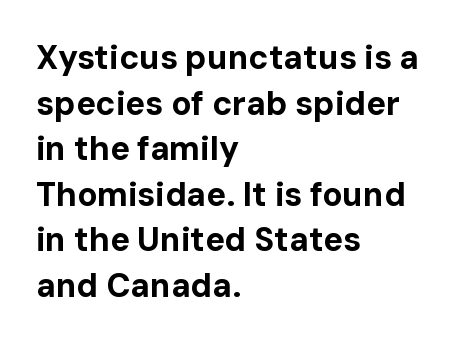
The words here are not underlined. A typesetter would call this leading conventional body-copy spacing. The letters stand straight up with perfectly vertical stems. Grotesque or geometric, the face here clearly has no serifs. Summary of weight: heavy, a full bold. Between one letter and the next there's only the usual sliver of space.
